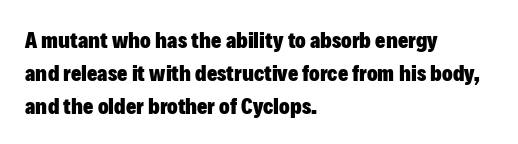
The image shows 22 px bold type, upright; set left-aligned, normal line spacing (1.49x), normal letter spacing, not underlined.
